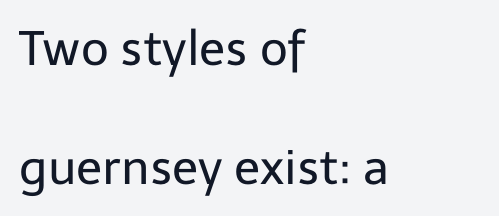
The image shows 48 px regular-weight sans-serif type, upright; set left-aligned, loose line spacing (2.47x), normal letter spacing, not underlined; low stroke contrast and a medium x-height.
